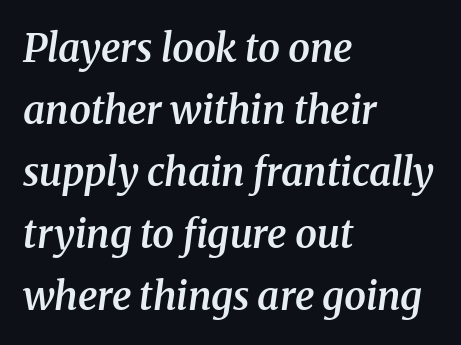
Note: serifs present on the glyphs. The letterforms sit shoulder to shoulder at normal distance. A bare baseline throughout the passage. These lines are set flush left with a ragged right edge. Every letter is mildly thick-stroked: semibold rather than bold.
